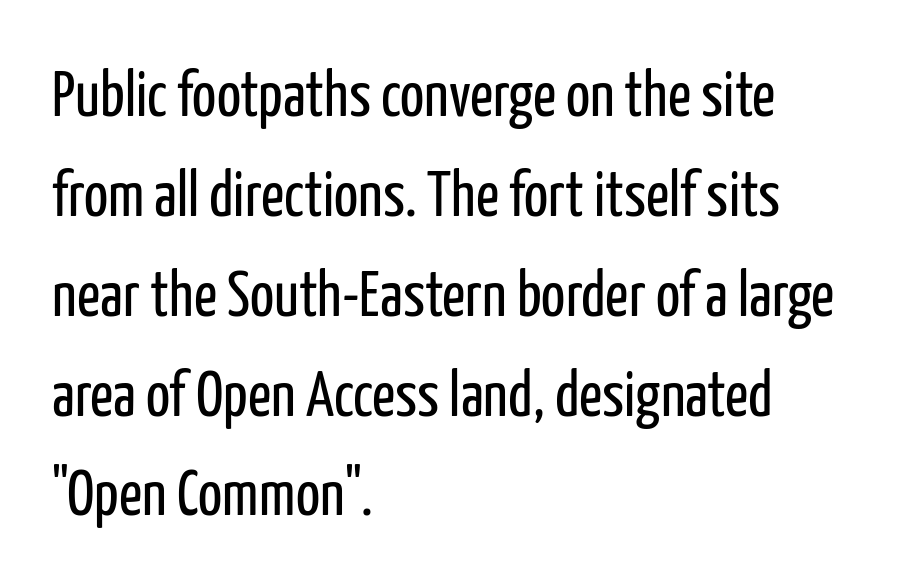
{"serif": "no", "italic": "no", "bold": "no", "weight": "regular", "width": "condensed", "stroke_contrast": "low", "x_height": "medium", "monospaced": "no", "underline": "no", "align": "left", "line_spacing": "normal", "line_spacing_ratio": 1.56, "letter_spacing": "normal", "letter_spacing_em": 0.0, "glyph_px": 64}
